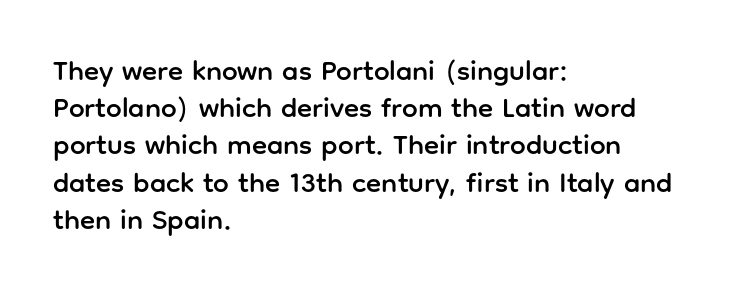
Q: Is the text italic (slanted)? A: No, it is upright.
Q: Is the typeface a serif or a sans-serif typeface? A: Sans-serif.
Q: Is the text underlined? A: No.
Q: How is the paragraph aligned? A: Left-aligned.
Q: Is the spacing between letters normal or unusually wide? A: Normal.
Q: Is the spacing between lines tight, normal or loose? A: Normal.
Q: Width (condensed, normal, or wide)? A: Normal.
Q: Stroke contrast? A: Low.
Q: x-height? A: Medium.
Q: Monospaced? A: No.
